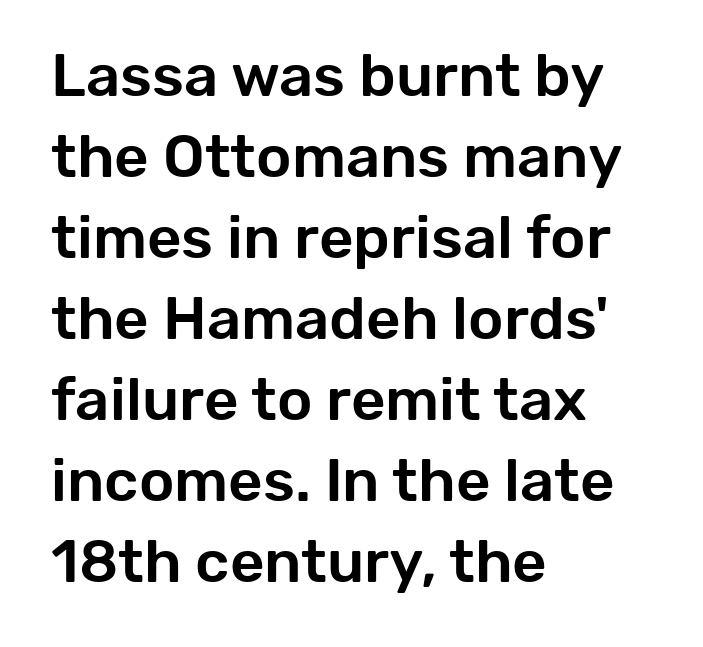
Reading down the block, your eye returns to a fixed left position each line. This sample has the flowing, uneven cadence of proportional lettering. Italic? Not at all — the glyphs are vertical. The glyphs in this specimen are sans serif.
